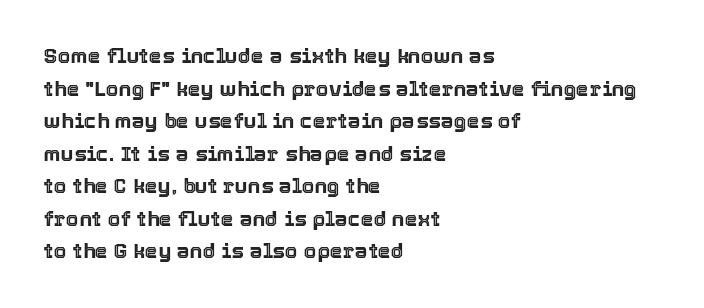
The line-height multiplier appears to be the usual default. Posture: straight, roman, zero tilt. This sample uses plain, unmodified letter spacing. No word sits above an underline.
